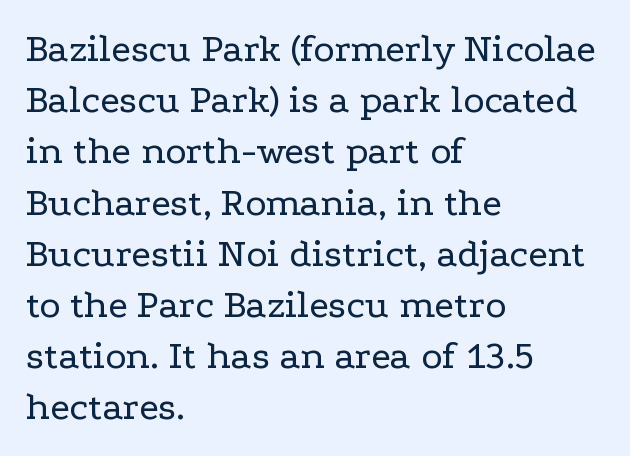
The image shows 40 px regular-weight, wide serif type, upright; set left-aligned, normal line spacing (1.28x), normal letter spacing, not underlined; low stroke contrast and a medium x-height.
